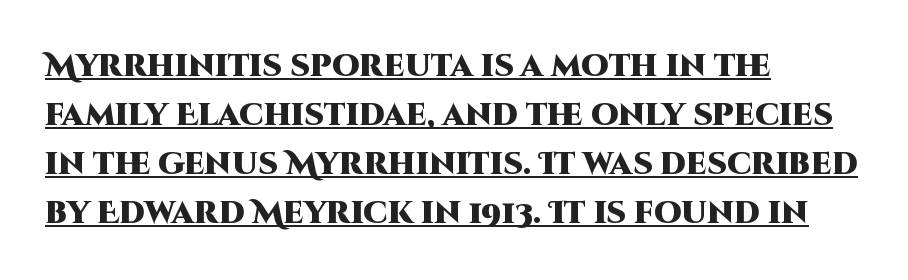
Q: Is the text bold? A: Yes.
Q: Is the text italic (slanted)? A: No, it is upright.
Q: Is the typeface a serif or a sans-serif typeface? A: Sans-serif.
Q: Is the text underlined? A: Yes.
Q: How is the paragraph aligned? A: Left-aligned.
Q: Is the spacing between letters normal or unusually wide? A: Normal.
Q: Is the spacing between lines tight, normal or loose? A: Normal.
Q: Width (condensed, normal, or wide)? A: Normal.
Q: Stroke contrast? A: High.
Q: x-height? A: Large.
Q: Monospaced? A: No.
